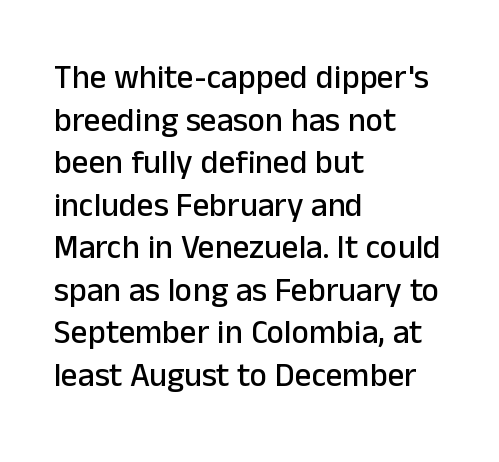
A typesetter would mark this as roman, not italic. Here the glyphs are tracked normally, forming tight word shapes. Each letter's strokes conclude bluntly, with no projecting serifs. The space between consecutive lines is moderate. A student would call this left alignment; a typographer would say flush left, rag right.
